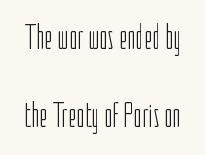
Q: Is the text bold? A: No.
Q: Is the text italic (slanted)? A: No, it is upright.
Q: Is the typeface a serif or a sans-serif typeface? A: Sans-serif.
Q: Is the text underlined? A: No.
Q: Is the spacing between letters normal or unusually wide? A: Normal.
Q: Is the spacing between lines tight, normal or loose? A: Loose.
Q: Width (condensed, normal, or wide)? A: Condensed.
Q: Stroke contrast? A: Low.
Q: x-height? A: Medium.
Q: Monospaced? A: No.
